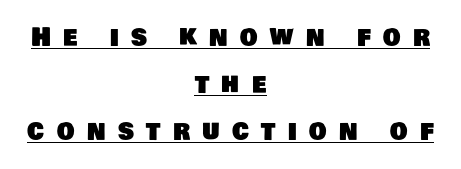
{"underline": "yes", "align": "center", "line_spacing_ratio": 1.88, "letter_spacing": "wide", "letter_spacing_em": 0.49, "glyph_px": 25}
